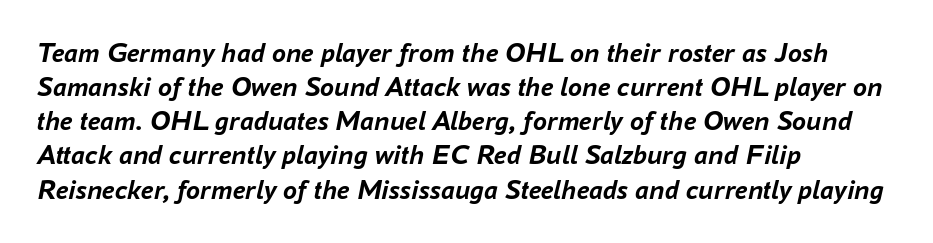
If you drew a ruler down the left edge, every line would touch it. Compared with ordinary roman type, these characters are visibly tilted. Look at the tracking — it's just the regular setting, nothing added. Every letter is thick-stroked: bold, no question. The area under the type is left untouched.
